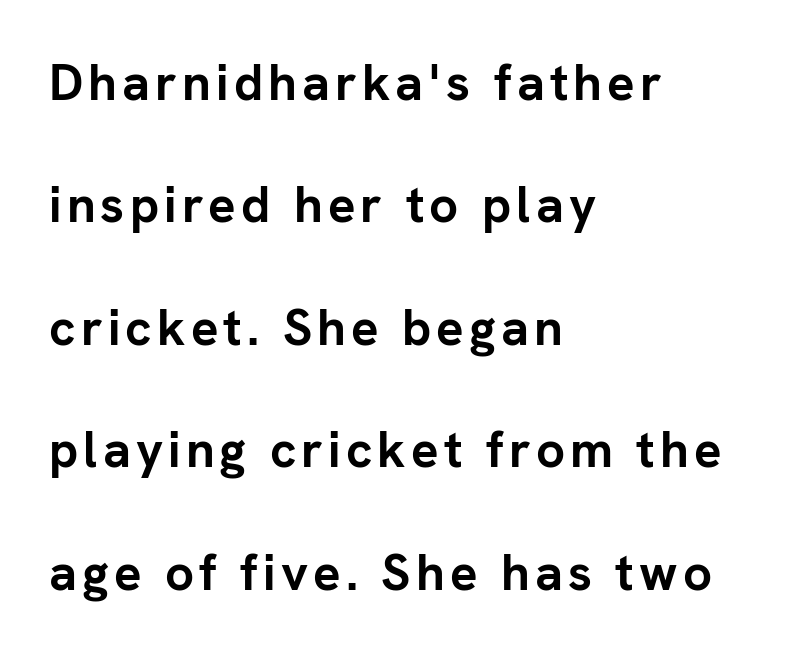
Q: Is the text bold? A: Yes.
Q: Is the text italic (slanted)? A: No, it is upright.
Q: Is the typeface a serif or a sans-serif typeface? A: Sans-serif.
Q: Is the text underlined? A: No.
Q: How is the paragraph aligned? A: Left-aligned.
Q: Is the spacing between lines tight, normal or loose? A: Loose.
Q: Width (condensed, normal, or wide)? A: Normal.
Q: Stroke contrast? A: Low.
Q: x-height? A: Medium.
Q: Monospaced? A: No.
